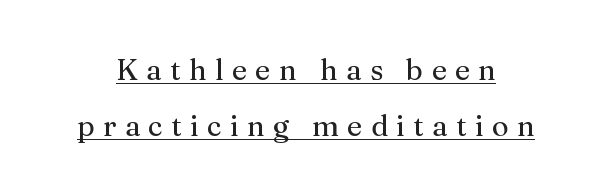
To sum up the face: it has serifs. A typographer would call this underscored text. Quick note: not italic, upright. Tracking value appears strongly positive — letters spread wide. The passage shown is not bold in any degree.
